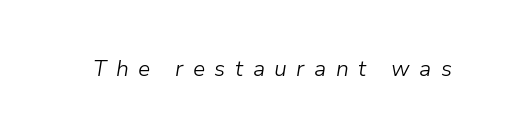
Weight: regular or lighter. The text carries the slant typical of an italic or oblique font. Rule under the text: the space is simply empty. The passage shown has open, widely tracked lettering throughout.
